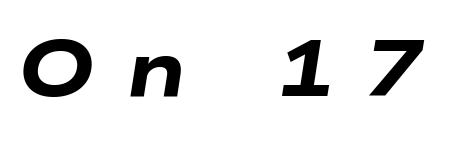
Q: Is the text bold? A: Yes.
Q: Is the text italic (slanted)? A: Yes, it leans right by about 9 degrees.
Q: Is the text underlined? A: No.
Q: Is the spacing between letters normal or unusually wide? A: Unusually wide.
Q: Width (condensed, normal, or wide)? A: Wide.
Q: Stroke contrast? A: Low.
Q: x-height? A: Medium.
Q: Monospaced? A: No.
